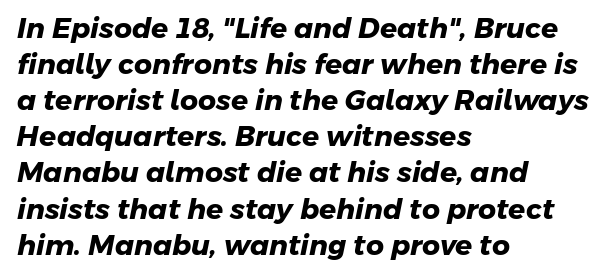
{"serif": "no", "bold": "yes", "weight": "heavy", "width": "normal", "stroke_contrast": "low", "x_height": "medium", "monospaced": "no", "underline": "no", "align": "left", "line_spacing": "normal", "line_spacing_ratio": 1.29, "letter_spacing": "normal", "letter_spacing_em": 0.0, "glyph_px": 28}
